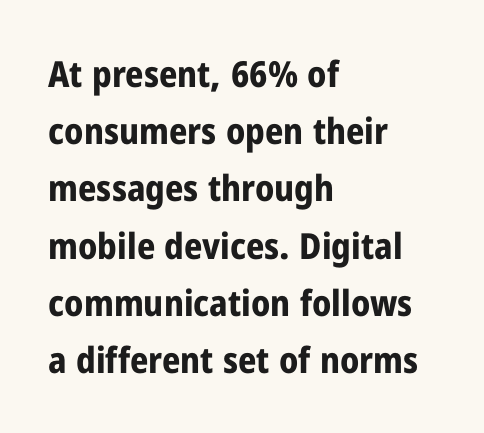
The image shows 36 px bold, condensed sans-serif type, upright; set left-aligned, normal line spacing (1.59x), normal letter spacing, not underlined; low stroke contrast and a medium x-height.
